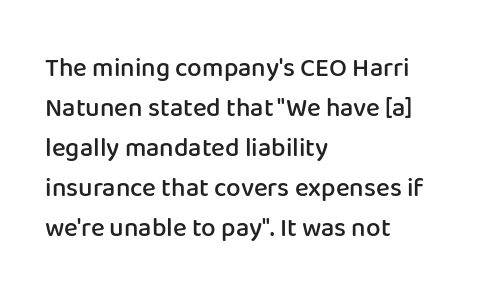
The image shows 26 px text type, upright; set left-aligned, normal line spacing (1.54x), normal letter spacing, not underlined.
